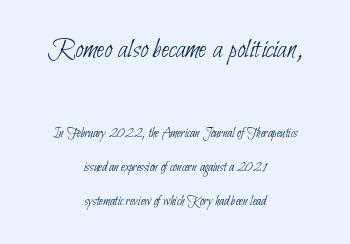
The line-height multiplier appears high, well above default. The typeface chosen for these lines omits serifs. Do the characters align in a grid? No, the font is proportional. The emphasis by scale lands on block number one, above. Each word holds together tightly as a unit, with standard inter-letter gaps. The characters are drawn with everyday or finer stroke widths.
